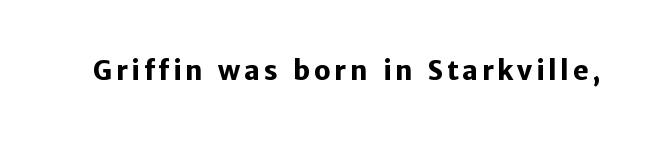
Q: Is the text bold? A: Yes.
Q: Is the text italic (slanted)? A: No, it is upright.
Q: Is the text underlined? A: No.
